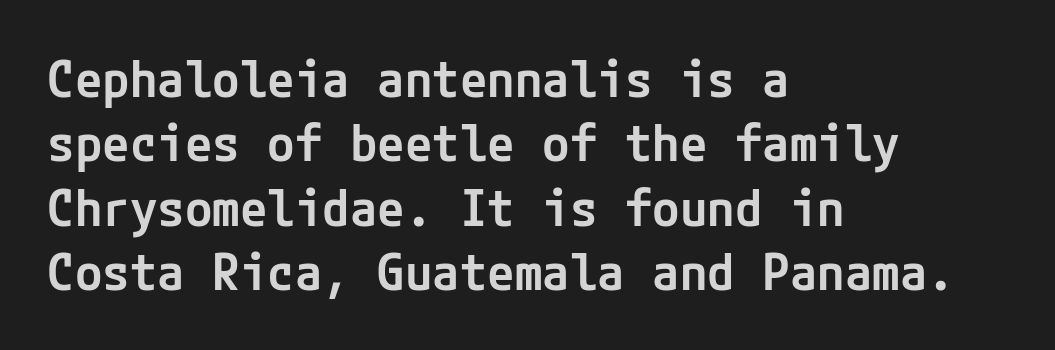
{"serif": "no", "italic": "no", "bold": "semi", "weight": "semibold", "width": "normal", "stroke_contrast": "low", "x_height": "medium", "underline": "no", "align": "left", "line_spacing": "normal", "line_spacing_ratio": 1.29, "letter_spacing": "normal", "letter_spacing_em": 0.0, "glyph_px": 50}
